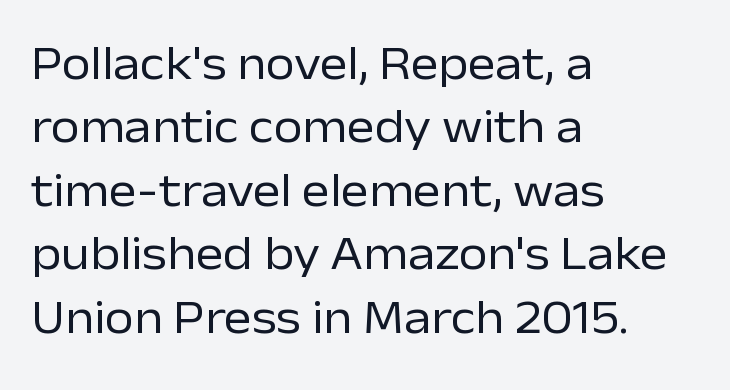
{"serif": "no", "italic": "no", "bold": "no", "weight": "regular", "width": "normal", "stroke_contrast": "low", "x_height": "medium", "monospaced": "no", "underline": "no", "align": "left", "line_spacing": "normal", "line_spacing_ratio": 1.35, "letter_spacing": "normal", "letter_spacing_em": 0.0, "glyph_px": 47}
